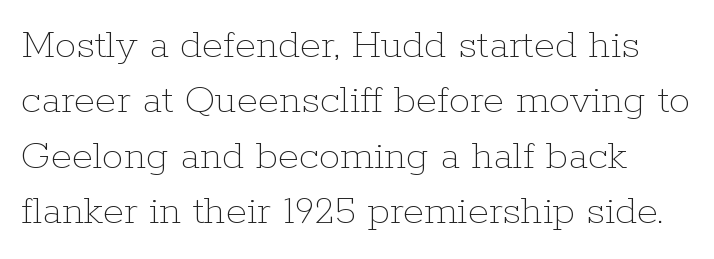
{"italic": "no", "bold": "no", "weight": "thin", "width": "normal", "stroke_contrast": "low", "x_height": "medium", "monospaced": "no", "underline": "no", "line_spacing": "normal", "line_spacing_ratio": 1.29, "letter_spacing": "normal", "letter_spacing_em": 0.0, "glyph_px": 43}
